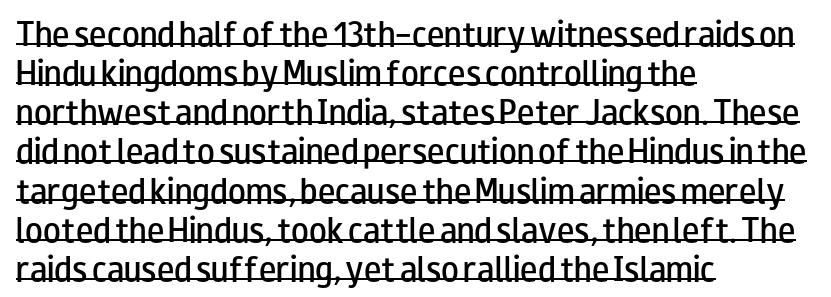
{"serif": "no", "italic": "no", "bold": "semi", "weight": "semibold", "width": "wide", "stroke_contrast": "low", "x_height": "small", "monospaced": "no", "underline": "yes", "align": "left", "line_spacing": "normal", "line_spacing_ratio": 1.35, "letter_spacing": "normal", "letter_spacing_em": 0.0, "glyph_px": 29}
